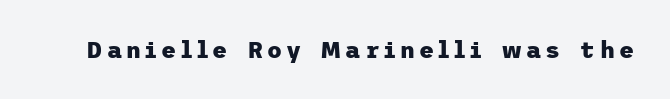
The image shows 23 px bold type, upright; set not underlined.
